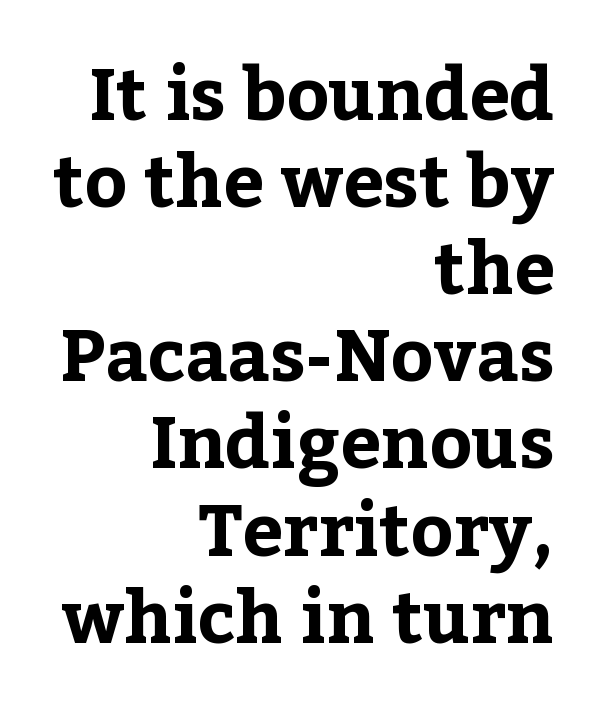
The image shows 72 px bold serif type, upright; set right-aligned, line spacing 1.21x, normal letter spacing, not underlined; low stroke contrast and a medium x-height.
